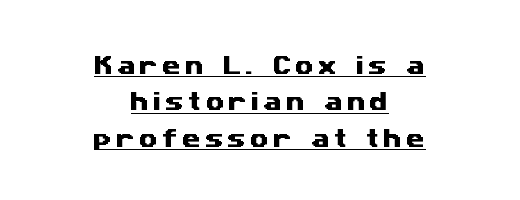
The face used here is rendered with a markedly widened letterfit. Teacher's note: observe the equal gaps on both sides — that is centered alignment. Caption: lettering with a line underneath.
